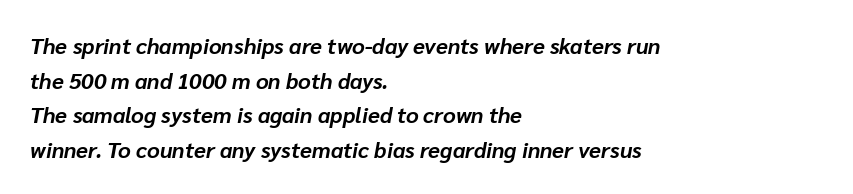
{"italic": "yes", "lean": "right", "slant_degrees": 10, "bold": "yes", "underline": "no", "align": "left", "line_spacing": "normal", "line_spacing_ratio": 1.57, "letter_spacing": "normal", "letter_spacing_em": 0.0, "glyph_px": 22}
